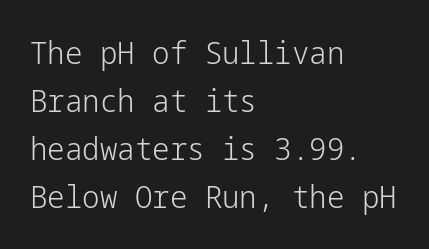
{"serif": "no", "italic": "no", "bold": "no", "weight": "light", "width": "normal", "stroke_contrast": "low", "x_height": "medium", "underline": "no", "align": "left", "line_spacing": "normal", "line_spacing_ratio": 1.55, "letter_spacing": "normal", "letter_spacing_em": 0.0, "glyph_px": 31}
